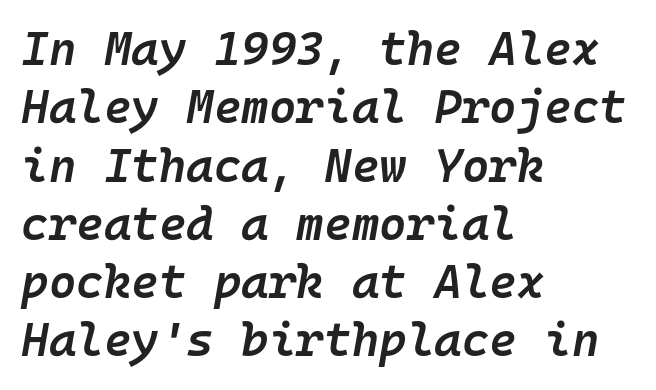
Q: Is the text bold? A: Semi-bold.
Q: Is the text italic (slanted)? A: Yes, it leans right by about 10 degrees.
Q: Is the text underlined? A: No.
Q: How is the paragraph aligned? A: Left-aligned.
Q: Is the spacing between letters normal or unusually wide? A: Normal.
Q: Width (condensed, normal, or wide)? A: Normal.
Q: Stroke contrast? A: Low.
Q: x-height? A: Medium.
Q: Monospaced? A: Yes.
